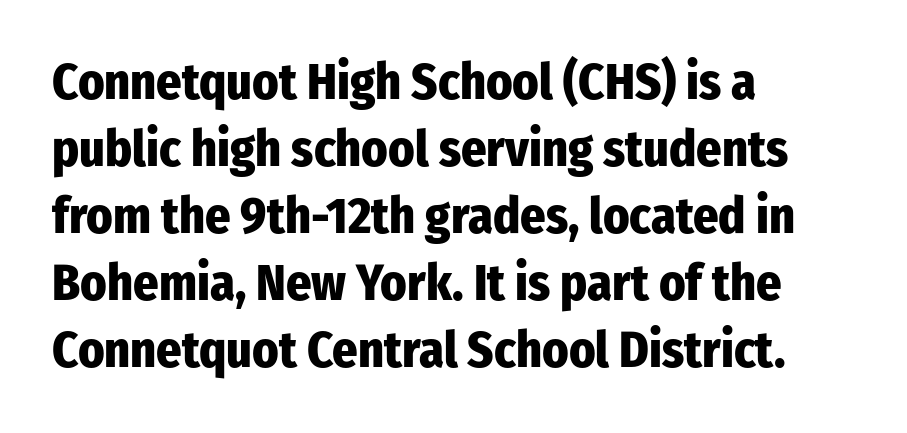
All the whitespace from short lines collects on the right. The passage shown has conventional tracking throughout. The passage shown is typed in a proportional face where columns would drift. Glance below the letters and you will spot only blank space. What's the leading like? Ordinary, nothing unusual.
